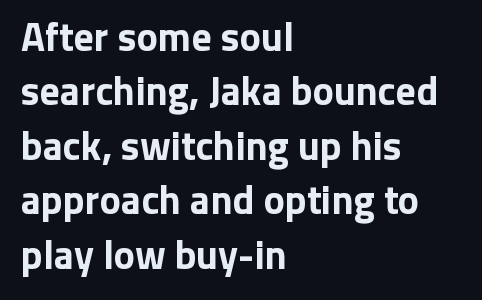
The paragraph has a hard left edge and a soft right edge. Here the glyphs are tracked normally, forming tight word shapes. Each letter keeps its own natural width here, so spacing adapts to shape. The typesetting leans heavy: a genuine bold. Does the type have serifs? No, each stem ends abruptly.
